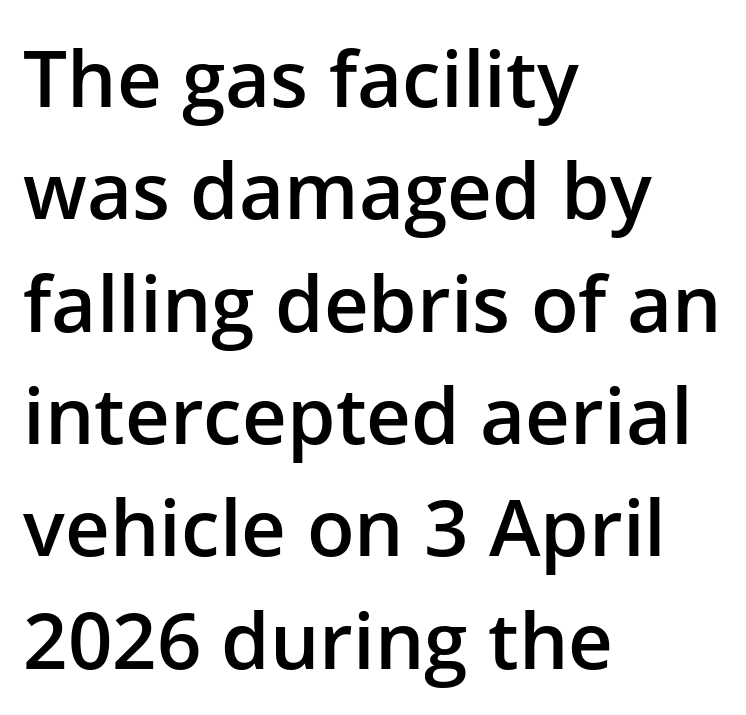
These words are printed semibold, heavier than regular yet not bold. Descenders hang freely into open space. Every character sits straight up, as roman type does. Between one letter and the next there's only the usual sliver of space.
